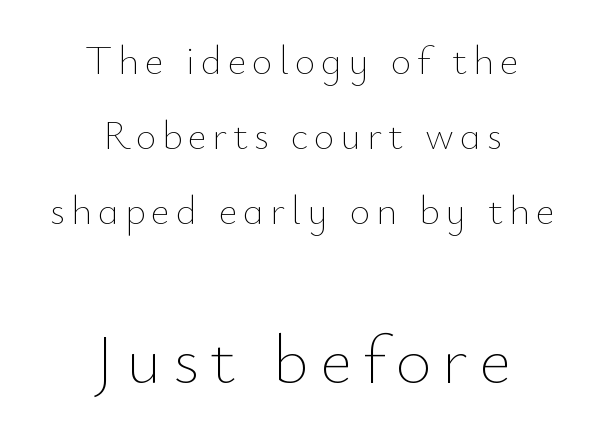
The emphasis by scale lands on block number two, below. These lines are rendered in a variable-pitch font. A typesetter would mark this as roman, not italic. Type without underlining. Heaviness? Minimal to ordinary, like unemphasized prose. The rendering positions every line midway between the sides.
